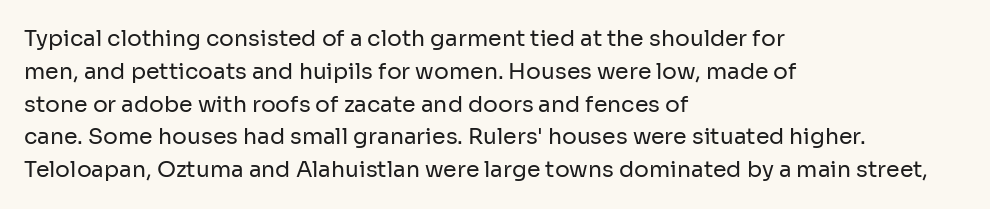
The image shows 22 px text type, upright; set left-aligned, normal line spacing (1.49x), normal letter spacing, not underlined.
